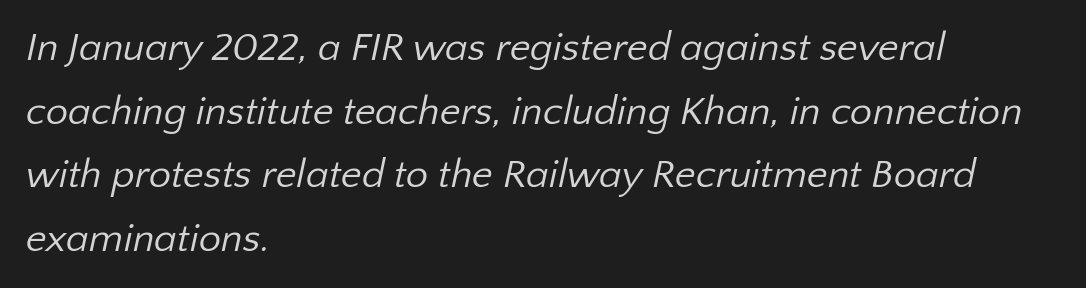
Here the designer chose a conventional face with non-uniform glyph widths. Honestly, the letter spacing is just normal — you wouldn't notice it. How would I describe the line gaps? Plain and ordinary. The paragraph shown leans on its left margin. Summary of weight: not heavy and not bold. The face used here is a sans, in the tradition of grotesques and geometrics.
